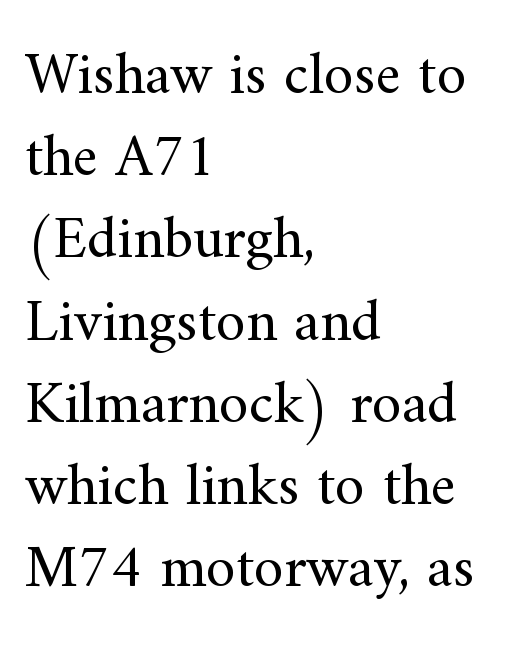
The characters display serif detailing at their extremities. Character widths vary here, with narrow letters taking less room than wide ones. These glyphs show unthickened strokes, regular width or finer. This sample uses plain, unmodified letter spacing. Posture: straight, roman, zero tilt.
